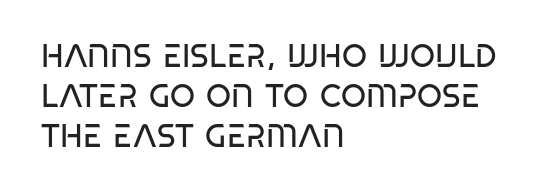
Is the letter spacing exaggerated? No — it looks like the ordinary default. Teacher's note: observe the even left margin — that is flush-left alignment. These lines are composed in type without serifs. The gap between lines stays unmarked.
